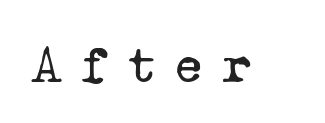
Q: Is the text bold? A: No.
Q: Is the typeface a serif or a sans-serif typeface? A: Serif.
Q: Is the text underlined? A: No.
Q: Is the spacing between letters normal or unusually wide? A: Unusually wide.
Q: Width (condensed, normal, or wide)? A: Normal.
Q: Stroke contrast? A: Low.
Q: x-height? A: Medium.
Q: Monospaced? A: Yes.
